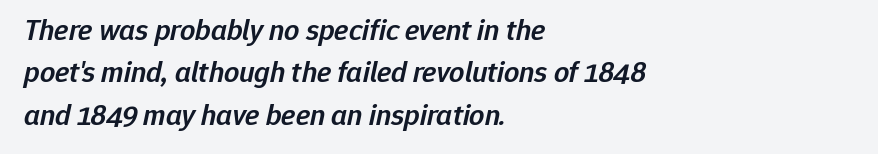
Q: Is the text bold? A: Semi-bold.
Q: Is the text italic (slanted)? A: Yes, it leans right by about 12 degrees.
Q: Is the text underlined? A: No.
Q: How is the paragraph aligned? A: Left-aligned.
Q: Is the spacing between letters normal or unusually wide? A: Normal.
Q: Is the spacing between lines tight, normal or loose? A: Normal.
Q: Width (condensed, normal, or wide)? A: Normal.
Q: Stroke contrast? A: Low.
Q: x-height? A: Medium.
Q: Monospaced? A: No.
